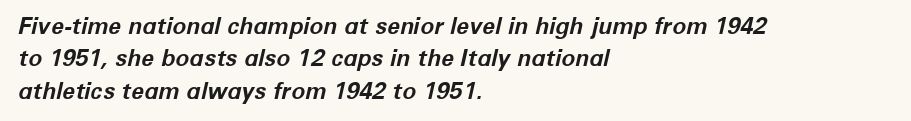
Q: Is the text bold? A: Yes.
Q: Is the text italic (slanted)? A: Yes, it leans right by about 12 degrees.
Q: Is the text underlined? A: No.
Q: How is the paragraph aligned? A: Left-aligned.
Q: Is the spacing between letters normal or unusually wide? A: Normal.
Q: Is the spacing between lines tight, normal or loose? A: Normal.
